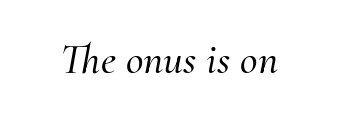
Tall strokes in this sample are angled rather than plumb. Each letter keeps its own natural width here, so spacing adapts to shape. The space directly below the letters is spotless. Font category for this specimen: serif. Glyph-to-glyph distance matches everyday printed text.
